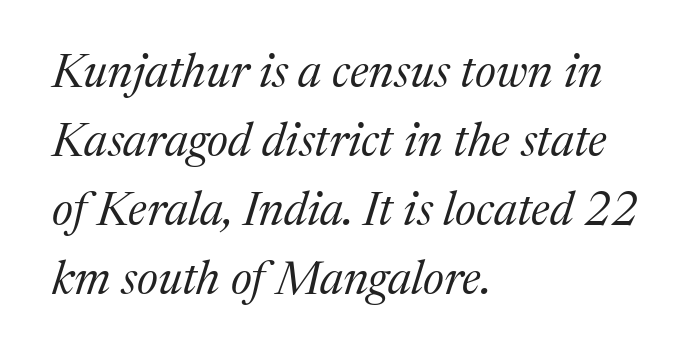
{"serif": "yes", "italic": "yes", "lean": "right", "slant_degrees": 17, "bold": "no", "weight": "regular", "width": "normal", "stroke_contrast": "medium", "x_height": "medium", "monospaced": "no", "underline": "no", "align": "left", "line_spacing": "normal", "line_spacing_ratio": 1.47, "letter_spacing": "normal", "letter_spacing_em": 0.0, "glyph_px": 47}
